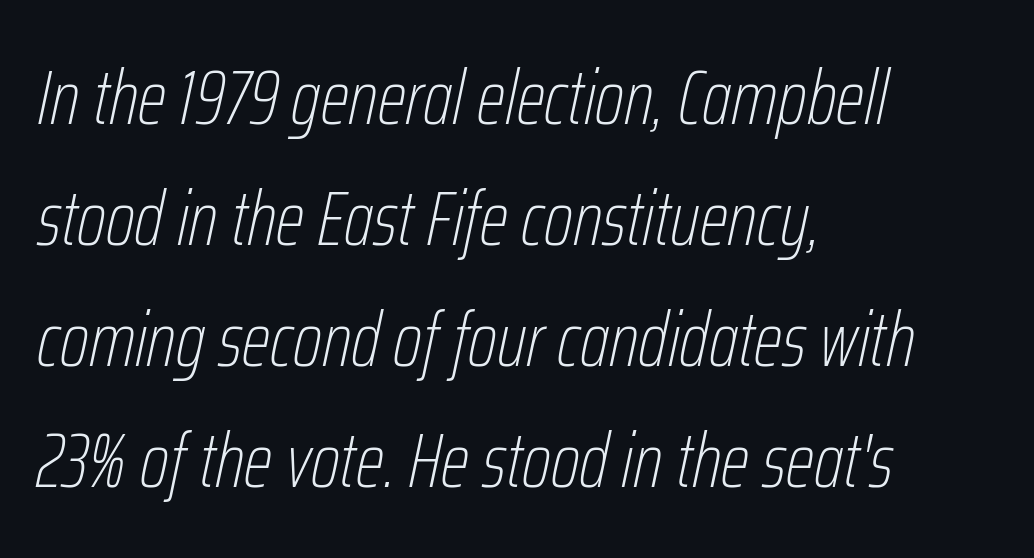
Q: Is the text bold? A: No.
Q: Is the text italic (slanted)? A: Yes, it leans right by about 12 degrees.
Q: Is the text underlined? A: No.
Q: How is the paragraph aligned? A: Left-aligned.
Q: Is the spacing between letters normal or unusually wide? A: Normal.
Q: Is the spacing between lines tight, normal or loose? A: Normal.
Q: Width (condensed, normal, or wide)? A: Condensed.
Q: Stroke contrast? A: Low.
Q: x-height? A: Medium.
Q: Monospaced? A: No.
